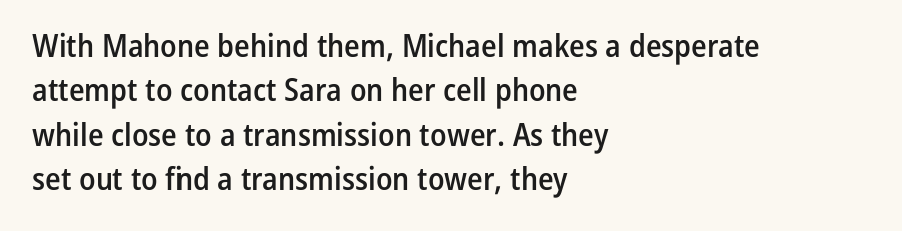
Q: Is the text bold? A: Semi-bold.
Q: Is the text italic (slanted)? A: No, it is upright.
Q: Is the typeface a serif or a sans-serif typeface? A: Sans-serif.
Q: Is the text underlined? A: No.
Q: How is the paragraph aligned? A: Left-aligned.
Q: Is the spacing between letters normal or unusually wide? A: Normal.
Q: Is the spacing between lines tight, normal or loose? A: Normal.
Q: Width (condensed, normal, or wide)? A: Condensed.
Q: Stroke contrast? A: Low.
Q: x-height? A: Medium.
Q: Monospaced? A: No.
